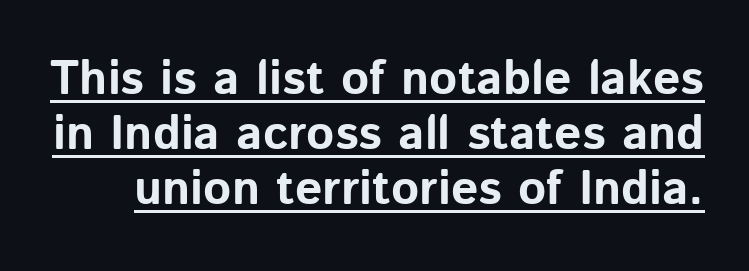
{"serif": "no", "italic": "no", "bold": "yes", "weight": "bold", "width": "normal", "stroke_contrast": "low", "x_height": "medium", "monospaced": "no", "underline": "yes", "line_spacing": "tight", "line_spacing_ratio": 1.15, "letter_spacing": "normal", "letter_spacing_em": 0.0, "glyph_px": 48}
